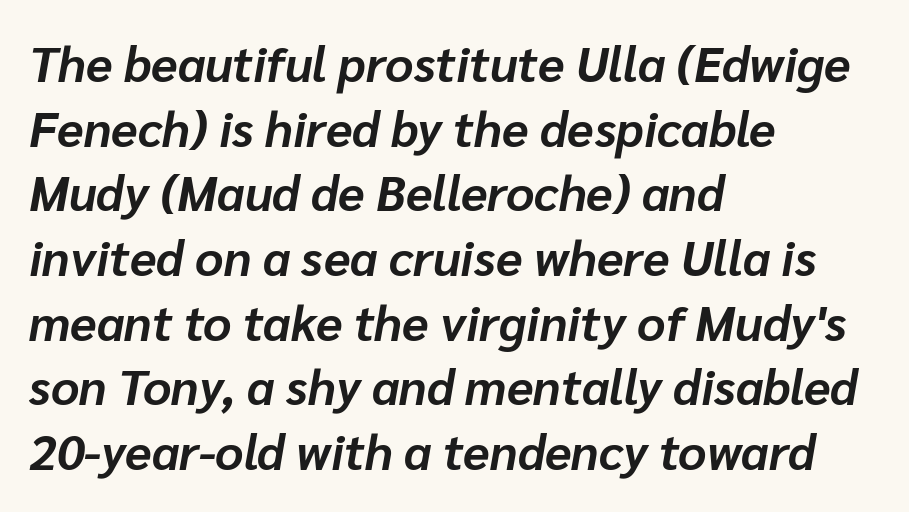
This sample uses an oblique cut, with every glyph tilted off the vertical. This block has exactly the height ordinary leading produces. Nothing unusual about the tracking: characters are spaced as the font intends. Does the weight exceed regular? Yes, all the way to bold. The paragraph shown leans on its left margin. Rule under the text: the space is simply empty.
